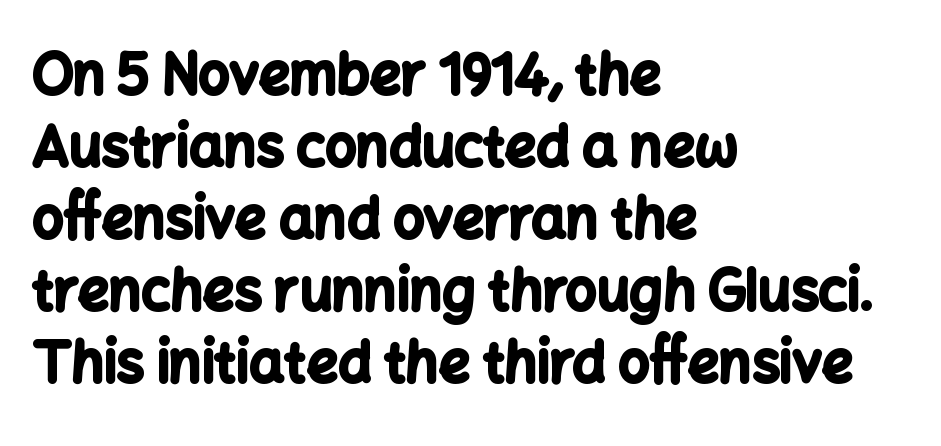
The image shows 55 px bold sans-serif type, upright; set left-aligned, normal line spacing (1.31x), normal letter spacing, not underlined; low stroke contrast and a medium x-height.
